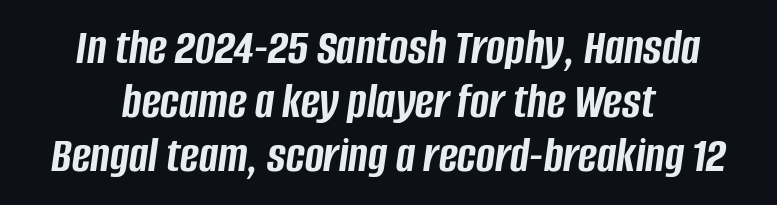
Here the designer chose a conventional face with non-uniform glyph widths. One glance says dense: line gaps are narrower than usual. Alignment: centered. Observe the lean: these are italic letterforms. The letters are bold, with thick, heavy strokes.
